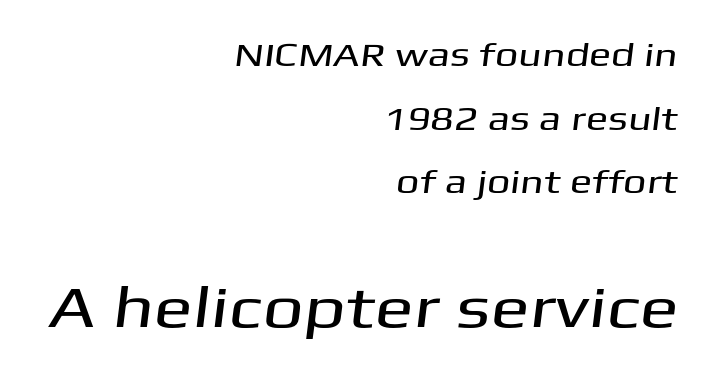
The type is set solid horizontally, with unmodified tracking. I'd call this a sans setting — the letters go barefoot. Words float on clear page, feet unadorned. Varying glyph widths throughout — classic text-font behaviour.
